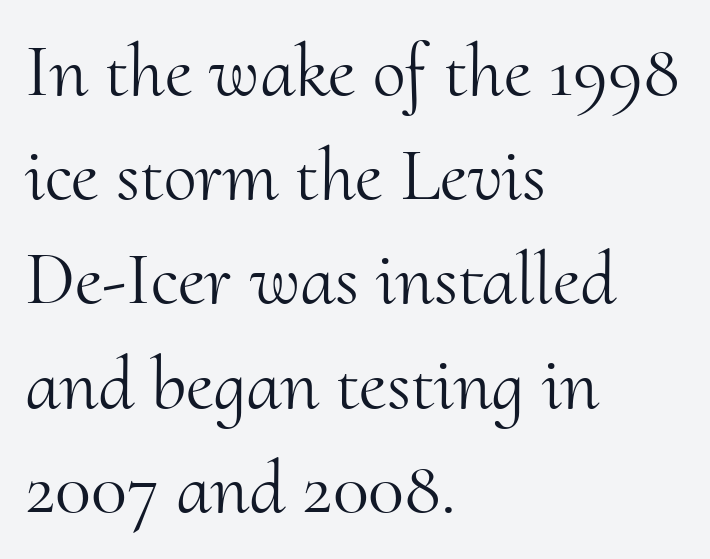
The image shows 75 px light serif type, upright; set left-aligned, normal line spacing (1.39x), normal letter spacing, not underlined; medium stroke contrast and a small x-height.
